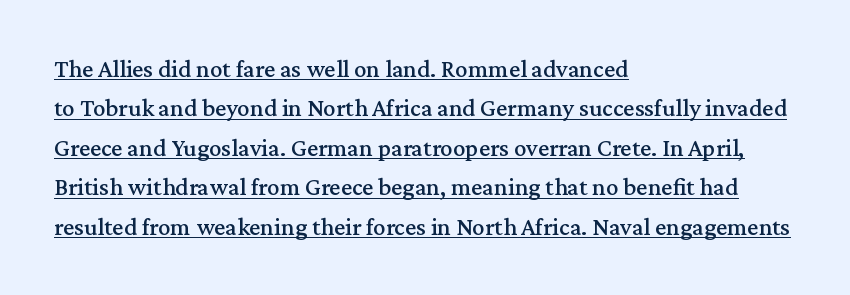
The face used here appears with an underline applied. All the whitespace from short lines collects on the right. Does extra space separate the letters? No, they use regular spacing. Leading matches the norm, producing a regular column. These lines were composed using upright roman letters.
